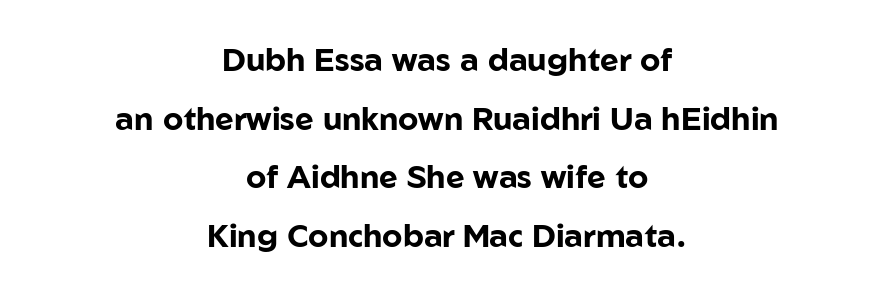
The image shows 32 px bold sans-serif type, upright; set centered, line spacing 1.83x, normal letter spacing, not underlined; low stroke contrast and a medium x-height.
